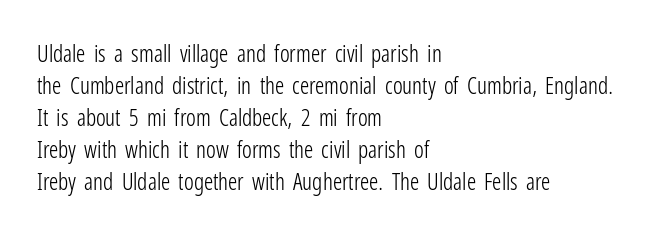
Caption: standard tracking, unaltered. Does the leading feel generous? No, just average. The lines are quadded left. Check the space under the baseline: it is left empty.
